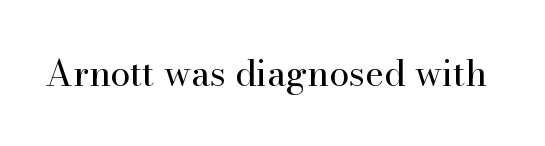
Q: Is the text bold? A: No.
Q: Is the text italic (slanted)? A: No, it is upright.
Q: Is the typeface a serif or a sans-serif typeface? A: Serif.
Q: Is the text underlined? A: No.
Q: Is the spacing between letters normal or unusually wide? A: Normal.
Q: Width (condensed, normal, or wide)? A: Normal.
Q: Stroke contrast? A: High.
Q: x-height? A: Small.
Q: Monospaced? A: No.
